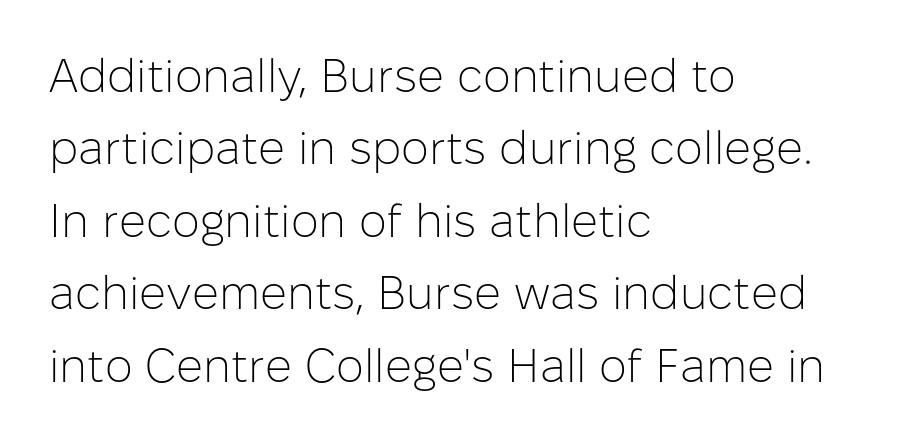
These lines stack with their left ends in a neat column. No letter is thick-stroked: the sample isn't bold. Standard letterfit; no display-style spreading of the glyphs. This is sans-serif lettering, the kind often seen on screens and signage. Descenders are the only things crossing below the line.
